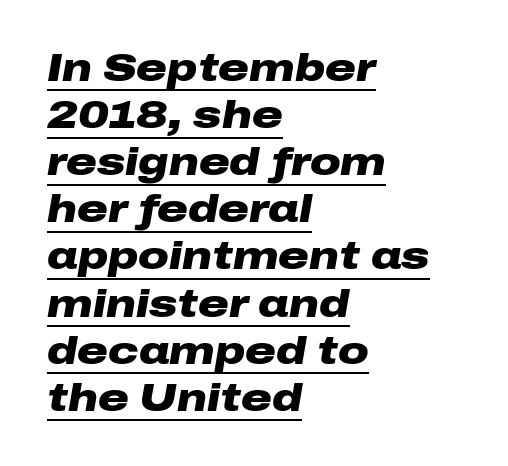
Q: Is the text bold? A: Yes.
Q: Is the text italic (slanted)? A: Yes, it leans right by about 10 degrees.
Q: Is the text underlined? A: Yes.
Q: How is the paragraph aligned? A: Left-aligned.
Q: Is the spacing between letters normal or unusually wide? A: Normal.
Q: Width (condensed, normal, or wide)? A: Wide.
Q: Stroke contrast? A: Low.
Q: x-height? A: Medium.
Q: Monospaced? A: No.
